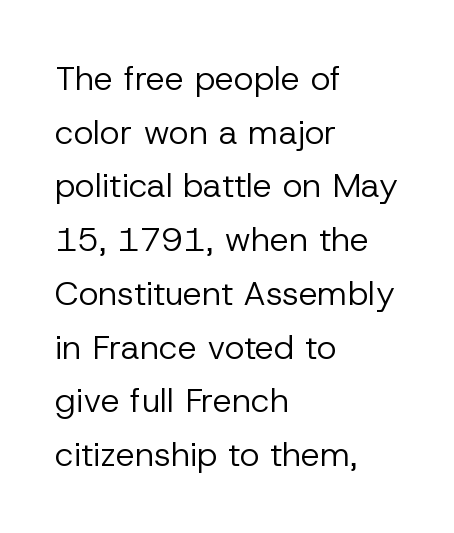
The image shows 34 px regular-weight sans-serif type, upright; set left-aligned, normal line spacing (1.58x), normal letter spacing, not underlined; low stroke contrast and a medium x-height.
